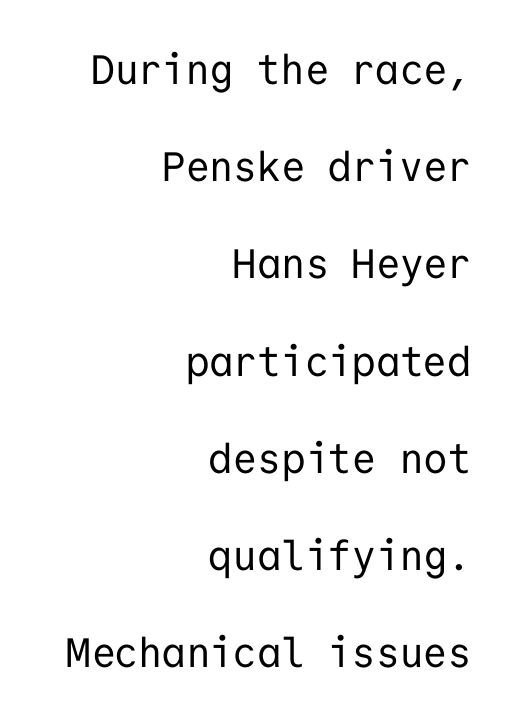
The image shows 41 px regular-weight sans-serif type, upright, monospaced; set right-aligned, loose line spacing (2.37x), normal letter spacing, not underlined; low stroke contrast and a medium x-height.
